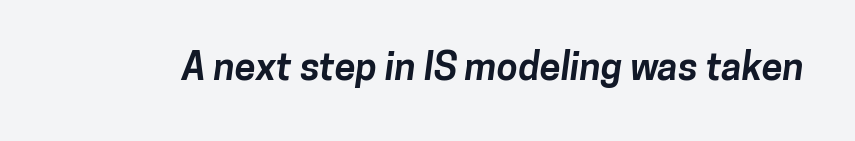
{"serif": "no", "bold": "yes", "weight": "bold", "width": "normal", "stroke_contrast": "low", "x_height": "medium", "monospaced": "no", "underline": "no", "letter_spacing": "normal", "letter_spacing_em": 0.0, "glyph_px": 38}
